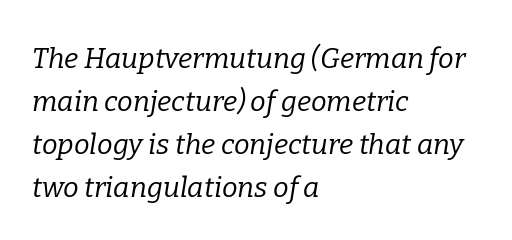
The image shows 28 px regular-weight serif type, italic (leaning right); set left-aligned, normal line spacing (1.53x), normal letter spacing, not underlined; low stroke contrast and a medium x-height.
